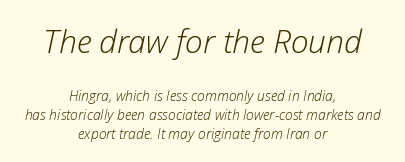
Q: Is the text bold? A: No.
Q: Is the text italic (slanted)? A: Yes, it leans right by about 12 degrees.
Q: Is the text underlined? A: No.
Q: How is the paragraph aligned? A: Centered.
Q: Is the spacing between letters normal or unusually wide? A: Normal.
Q: Is the spacing between lines tight, normal or loose? A: Normal.
Q: Which block of text is set in a larger size, the first (top) or the second (bottom)? A: The first (top) one.
Q: Width (condensed, normal, or wide)? A: Normal.
Q: Stroke contrast? A: Low.
Q: x-height? A: Medium.
Q: Monospaced? A: No.
